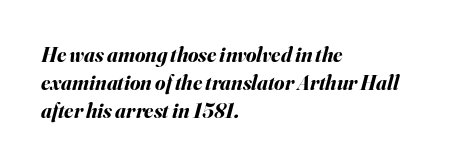
{"italic": "yes", "lean": "right", "slant_degrees": 16, "bold": "yes", "underline": "no", "align": "left", "line_spacing": "normal", "line_spacing_ratio": 1.33, "letter_spacing": "normal", "letter_spacing_em": 0.0, "glyph_px": 21}
